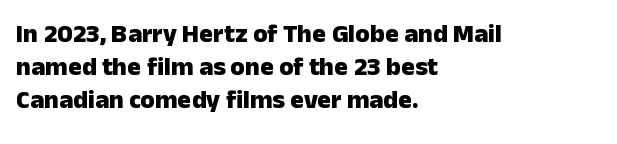
The image shows 26 px bold type, upright; set left-aligned, normal line spacing (1.27x), normal letter spacing, not underlined.
